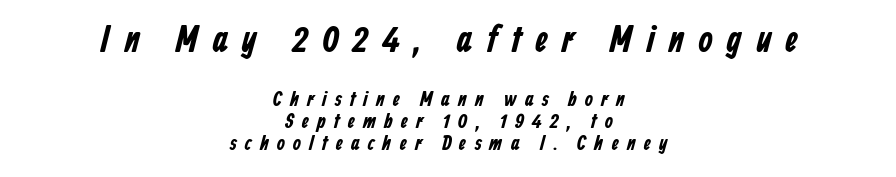
The image shows 37 px condensed sans-serif type; set centered, tight line spacing (1.06x), unusually wide letter spacing (+0.37 em), not underlined; the first (top) block is 1.76x larger; low stroke contrast and a medium x-height.
